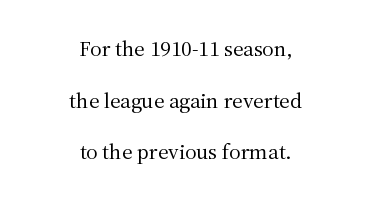
{"italic": "no", "bold": "no", "underline": "no", "align": "center", "line_spacing": "loose", "line_spacing_ratio": 2.35, "letter_spacing": "normal", "letter_spacing_em": 0.0, "glyph_px": 22}
